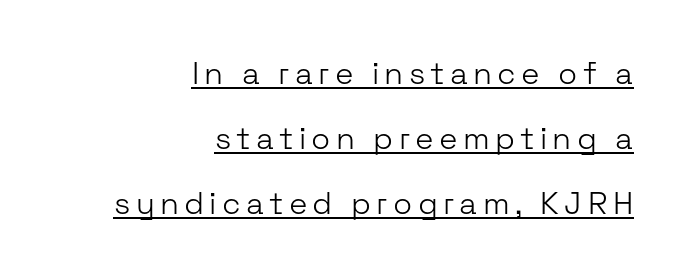
The glyphs in this specimen are sans serif. Layout note: lines flush right. Characters remain perfectly vertical along every line. No extra ink here — the face is not bold. Character widths vary here, with narrow letters taking less room than wide ones. Loosely led — the rows are spread out.
